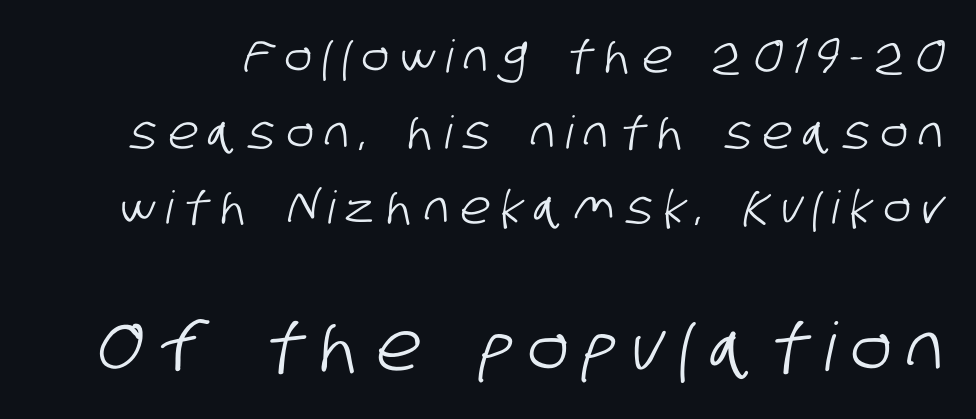
Q: Is the typeface a serif or a sans-serif typeface? A: Sans-serif.
Q: Is the text underlined? A: No.
Q: Is the spacing between letters normal or unusually wide? A: Unusually wide.
Q: Is the spacing between lines tight, normal or loose? A: Normal.
Q: Which block of text is set in a larger size, the first (top) or the second (bottom)? A: The second (bottom) one.
Q: Width (condensed, normal, or wide)? A: Condensed.
Q: Stroke contrast? A: Low.
Q: x-height? A: Large.
Q: Monospaced? A: No.
